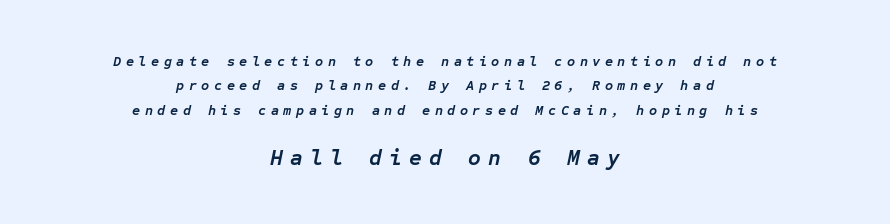
{"italic": "yes", "lean": "right", "slant_degrees": 12, "bold": "yes", "underline": "no", "align": "center", "line_spacing_ratio": 1.75, "letter_spacing": "wide", "letter_spacing_em": 0.32, "larger_block": "second", "size_ratio": 1.57, "glyph_px": 22}
